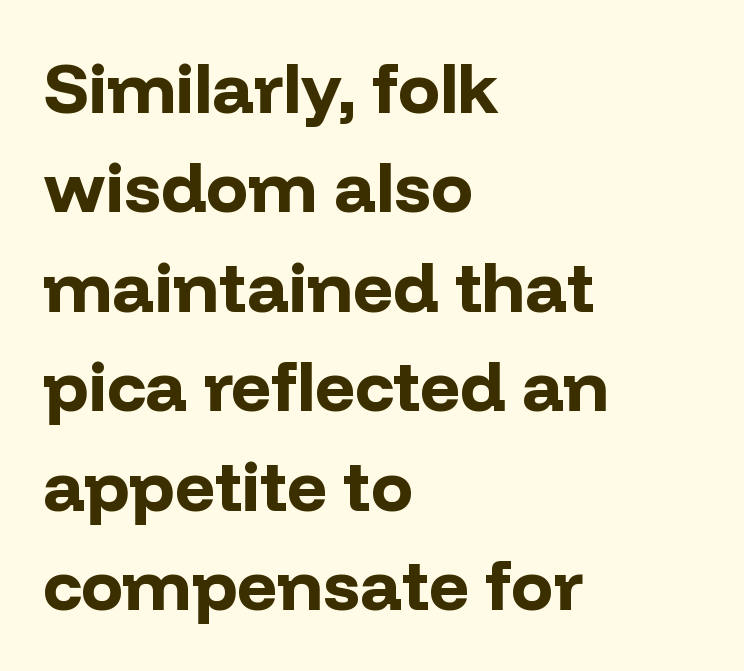
Tracking value appears to be zero — textbook default spacing. What weight is shown? A full bold with thick strokes. Only glyphs here, with clear space below each row. Unlike a traditional serif, this face leaves its strokes unadorned.
